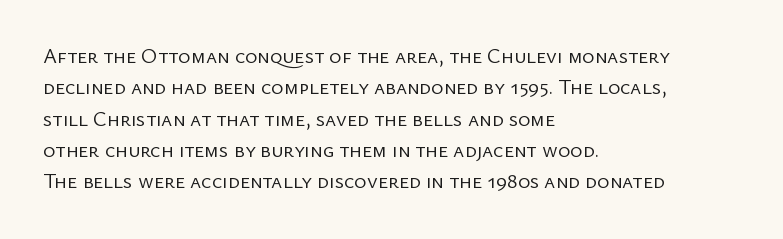
{"italic": "no", "bold": "no", "underline": "no", "align": "left", "line_spacing": "normal", "line_spacing_ratio": 1.49, "letter_spacing": "normal", "letter_spacing_em": 0.0, "glyph_px": 21}
